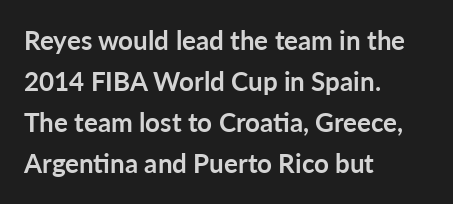
{"italic": "no", "bold": "yes", "underline": "no", "align": "left", "line_spacing": "normal", "line_spacing_ratio": 1.58, "letter_spacing": "normal", "letter_spacing_em": 0.0, "glyph_px": 26}
